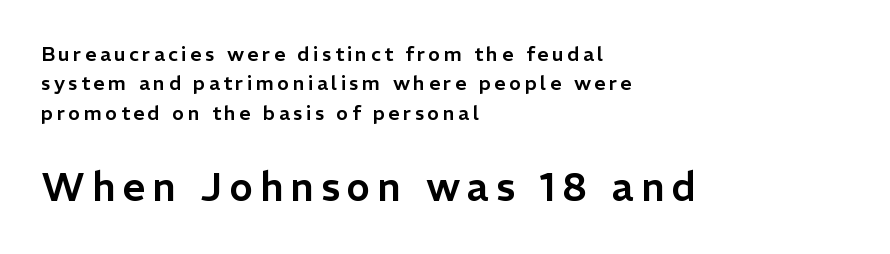
Varying glyph widths throughout — classic text-font behaviour. The later block is typeset at a bigger size than the earlier block. Descenders are the only things crossing below the line. The typesetter chose a ragged-right arrangement here. If you measured baseline to baseline, you'd find a middling distance.
